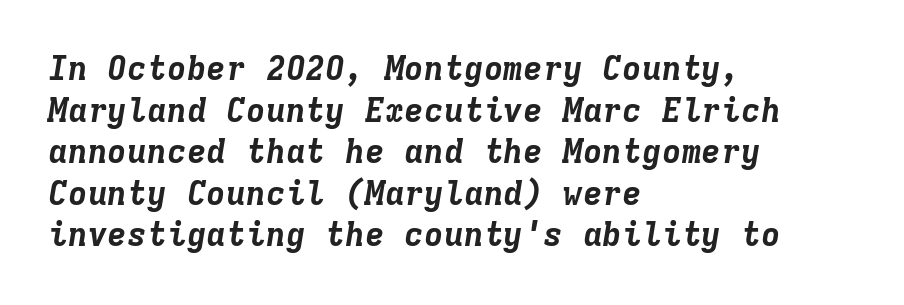
Q: Is the text bold? A: Yes.
Q: Is the text italic (slanted)? A: Yes, it leans right by about 9 degrees.
Q: Is the text underlined? A: No.
Q: How is the paragraph aligned? A: Left-aligned.
Q: Is the spacing between letters normal or unusually wide? A: Normal.
Q: Is the spacing between lines tight, normal or loose? A: Normal.
Q: Width (condensed, normal, or wide)? A: Normal.
Q: Stroke contrast? A: Low.
Q: x-height? A: Medium.
Q: Monospaced? A: Yes.
